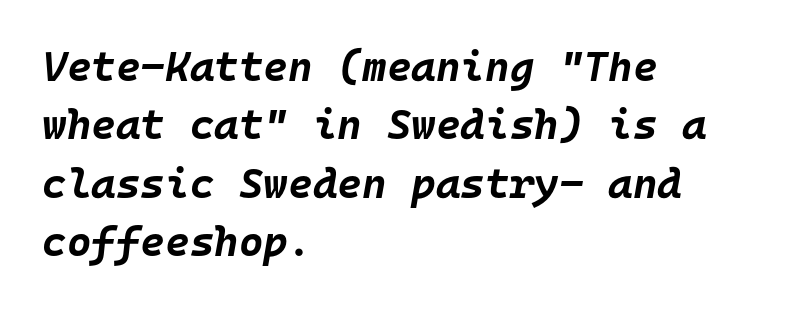
Every character here occupies the same horizontal width, giving the sample a typewriter-like rhythm. The strip under each line holds only bare page. The glyphs look as if they've been sheared to an angle. The line texture is even and compact thanks to regular tracking. In CSS terms this would be text-align: left.
